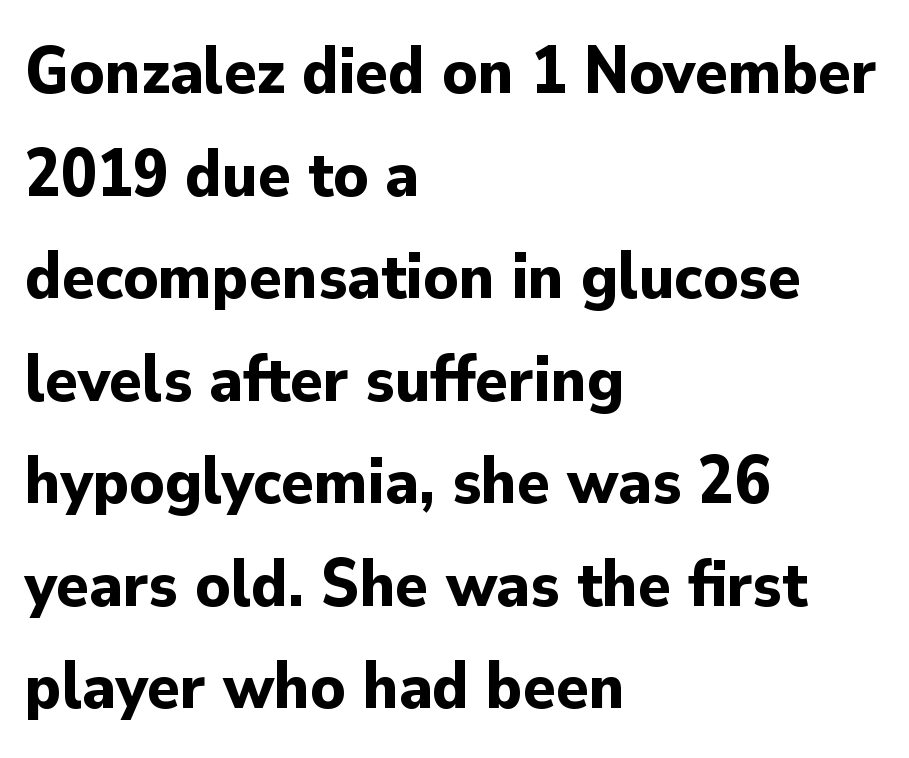
{"serif": "no", "italic": "no", "bold": "yes", "weight": "bold", "width": "normal", "stroke_contrast": "low", "x_height": "small", "monospaced": "no", "underline": "no", "align": "left", "line_spacing": "normal", "line_spacing_ratio": 1.53, "letter_spacing": "normal", "letter_spacing_em": 0.0, "glyph_px": 67}
